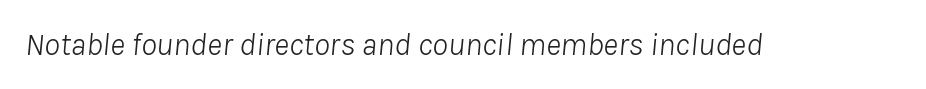
Q: Is the text bold? A: No.
Q: Is the text italic (slanted)? A: Yes, it leans right by about 8 degrees.
Q: Is the text underlined? A: No.
Q: Is the spacing between letters normal or unusually wide? A: Normal.
Q: Width (condensed, normal, or wide)? A: Normal.
Q: Stroke contrast? A: Low.
Q: x-height? A: Medium.
Q: Monospaced? A: No.
